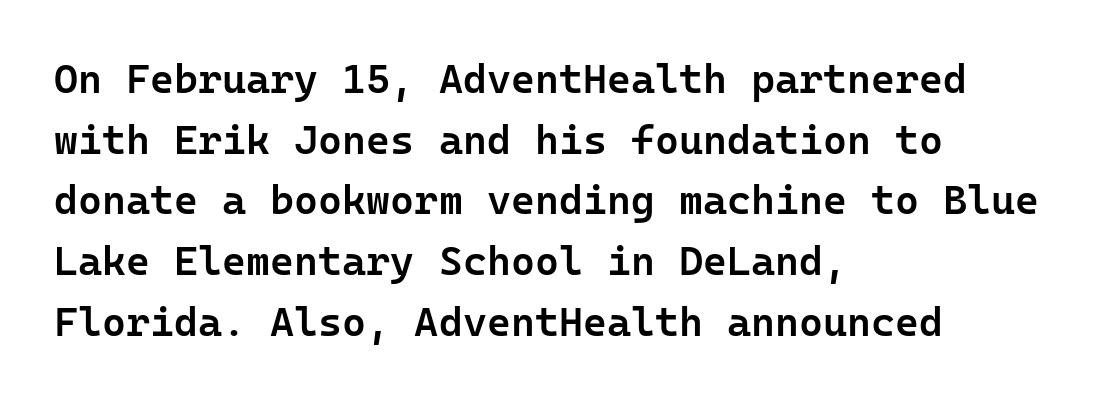
{"serif": "no", "italic": "no", "bold": "semi", "weight": "semibold", "width": "normal", "stroke_contrast": "low", "x_height": "medium", "underline": "no", "align": "left", "line_spacing": "normal", "line_spacing_ratio": 1.48, "letter_spacing": "normal", "letter_spacing_em": 0.0, "glyph_px": 41}
